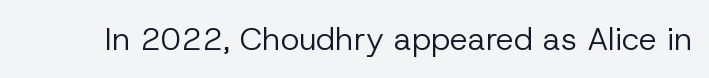
{"serif": "no", "italic": "no", "bold": "no", "weight": "regular", "width": "normal", "stroke_contrast": "low", "x_height": "medium", "monospaced": "no", "underline": "no", "letter_spacing": "normal", "letter_spacing_em": 0.0, "glyph_px": 32}
